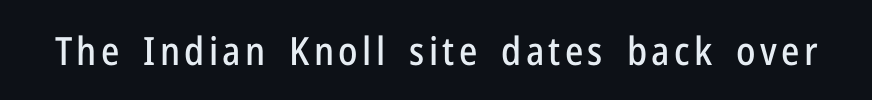
{"serif": "no", "italic": "no", "width": "condensed", "stroke_contrast": "low", "x_height": "medium", "monospaced": "no", "underline": "no", "glyph_px": 39}
